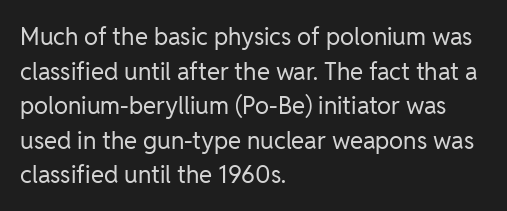
{"italic": "no", "bold": "no", "underline": "no", "align": "left", "line_spacing": "normal", "line_spacing_ratio": 1.44, "letter_spacing": "normal", "letter_spacing_em": 0.0, "glyph_px": 24}
